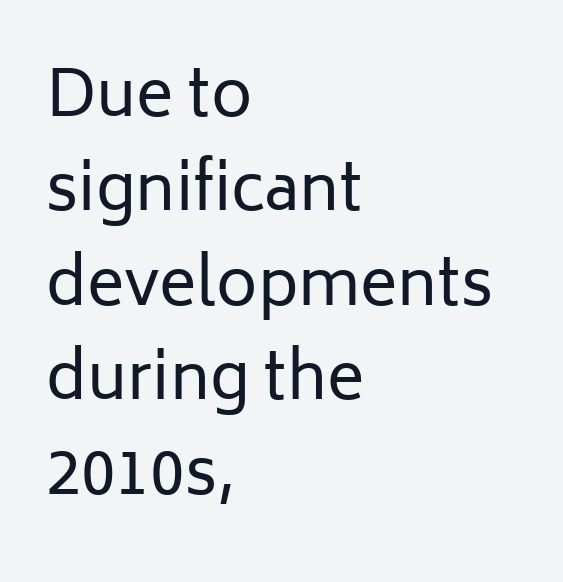
Each stroke keeps to a modest, everyday thickness or less. Each row of text sits above clean, open space. Is the block centered? No — it sits flush against the left margin. Characters follow at the spacing the type designer built in.
